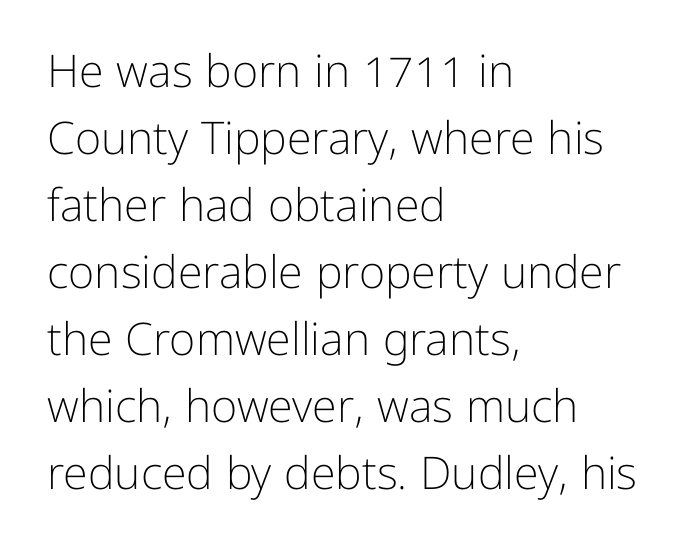
The image shows 45 px light sans-serif type, upright; set left-aligned, normal line spacing (1.49x), normal letter spacing, not underlined; low stroke contrast and a medium x-height.
